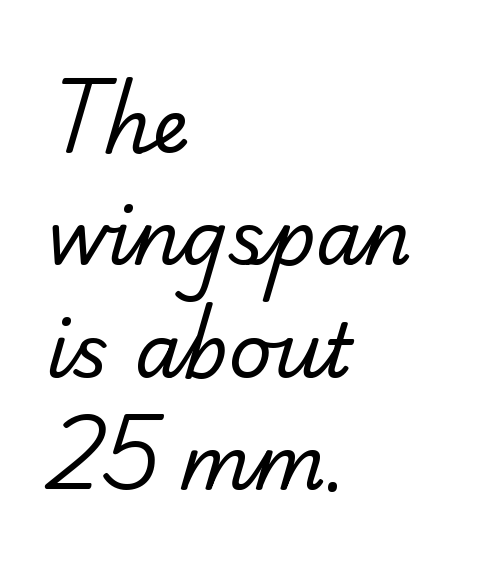
Is this a sans? No — the strokes have serifs. The paragraph has a hard left edge and a soft right edge. Students, note that the glyphs here touch the page at normal intervals. Vertical spacing — default.
